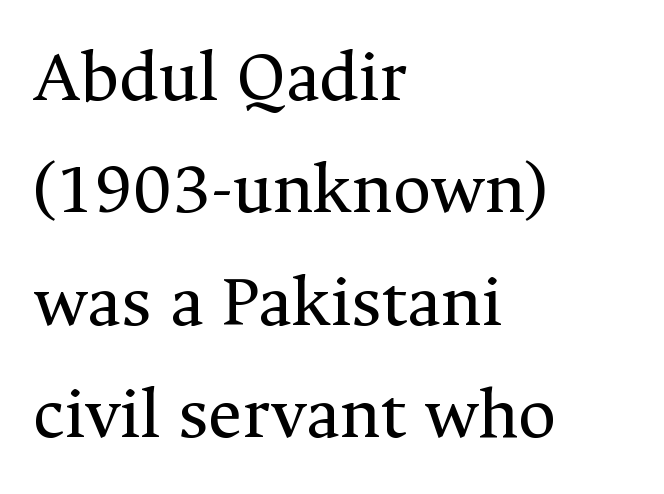
The image shows 74 px regular-weight serif type, upright; set left-aligned, normal line spacing (1.52x), normal letter spacing, not underlined; medium stroke contrast and a medium x-height.
